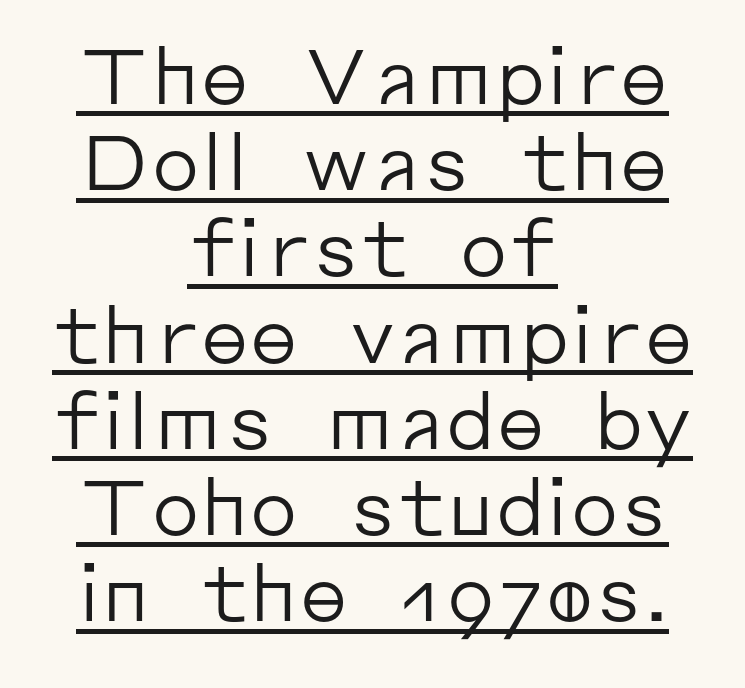
The image shows 77 px regular-weight sans-serif type, upright; set centered, tight line spacing (1.12x), normal letter spacing, underlined; low stroke contrast and a medium x-height.
